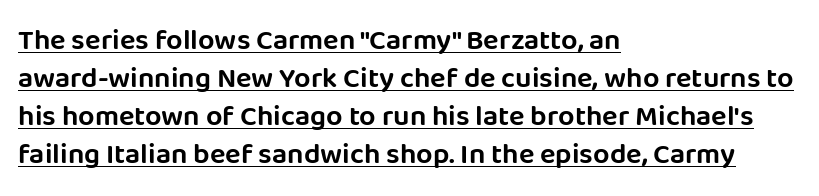
The image shows 29 px sans-serif type, upright; set left-aligned, normal line spacing (1.31x), normal letter spacing, underlined; low stroke contrast and a large x-height.
